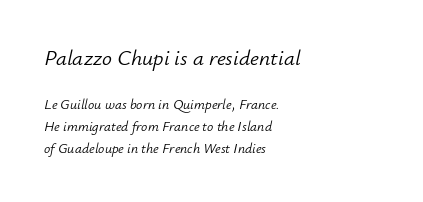
The image shows 22 px text type, italic (leaning right); set left-aligned, normal line spacing (1.56x), normal letter spacing, not underlined; the first (top) block is 1.57x larger.
